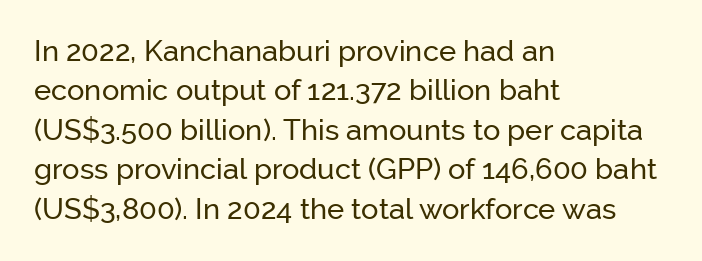
The image shows 29 px sans-serif type, upright; set left-aligned, normal line spacing (1.36x), normal letter spacing, not underlined; low stroke contrast and a medium x-height.
